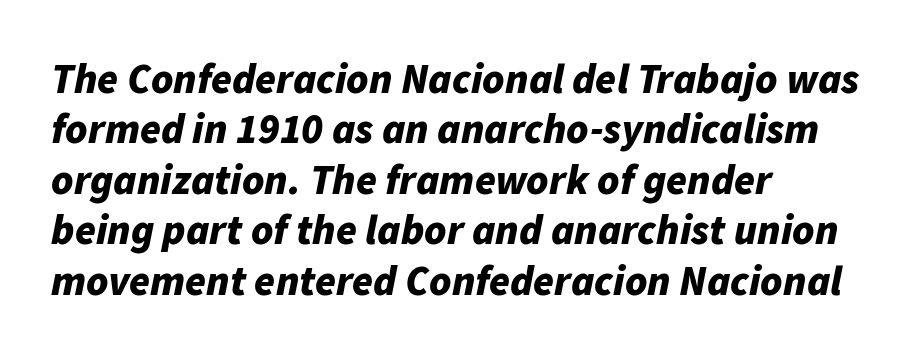
Q: Is the text bold? A: Yes.
Q: Is the text italic (slanted)? A: Yes, it leans right by about 11 degrees.
Q: Is the text underlined? A: No.
Q: How is the paragraph aligned? A: Left-aligned.
Q: Is the spacing between letters normal or unusually wide? A: Normal.
Q: Width (condensed, normal, or wide)? A: Normal.
Q: Stroke contrast? A: Low.
Q: x-height? A: Medium.
Q: Monospaced? A: No.
